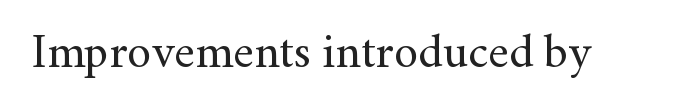
Is this a heavy cut? Hardly; it is regular or lighter. The line texture is even and compact thanks to regular tracking. Do the characters align in a grid? No, the font is proportional. The passage shown is not underscored anywhere.
